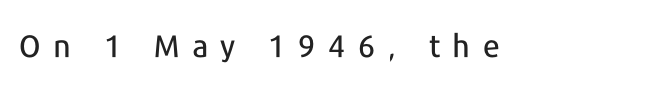
Q: Is the text italic (slanted)? A: No, it is upright.
Q: Is the typeface a serif or a sans-serif typeface? A: Sans-serif.
Q: Is the text underlined? A: No.
Q: Is the spacing between letters normal or unusually wide? A: Unusually wide.
Q: Width (condensed, normal, or wide)? A: Normal.
Q: Stroke contrast? A: Low.
Q: x-height? A: Medium.
Q: Monospaced? A: No.
